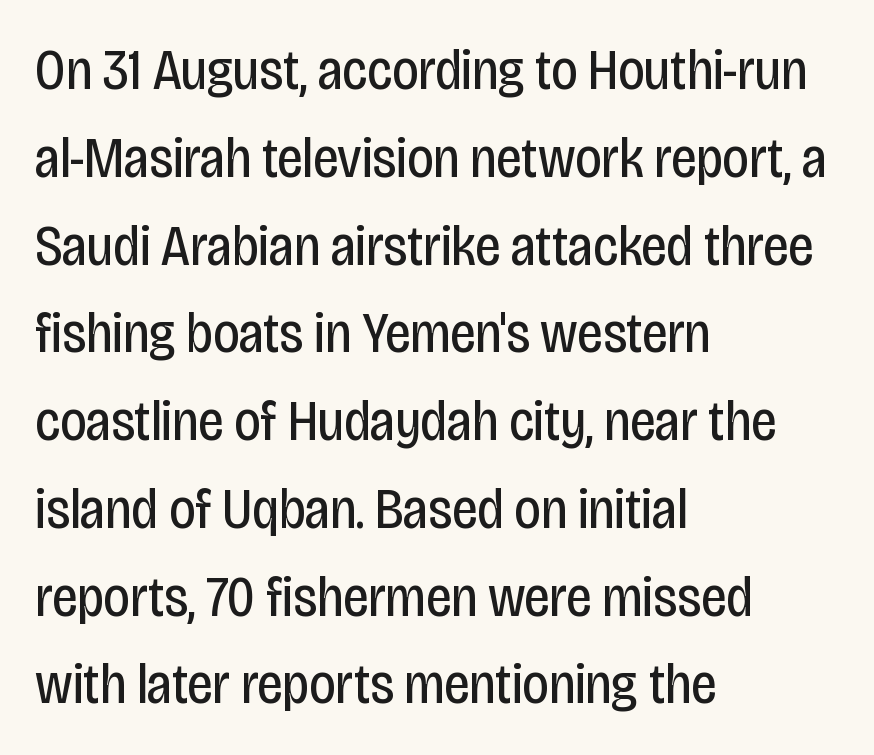
The gap between lines stays unmarked. Unlike italic type, these characters show no tilt at all. Think standard paragraph weight, or any step lighter than that. Vertical spacing — default. Classification — sans serif.
